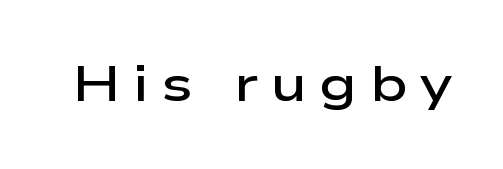
The image shows 50 px semibold, wide sans-serif type, upright; set unusually wide letter spacing (+0.25 em), not underlined; low stroke contrast and a medium x-height.
